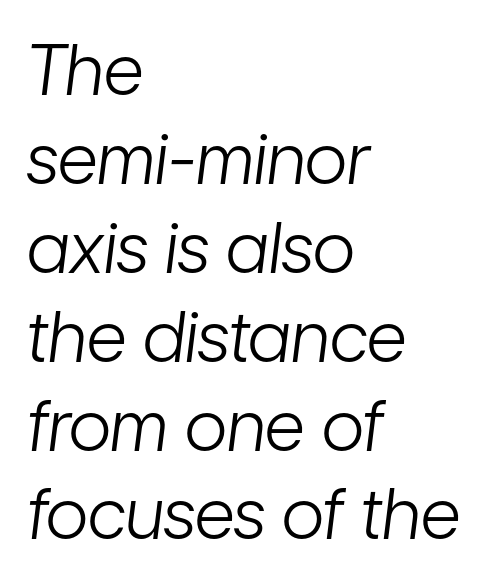
The image shows 70 px light, condensed type, italic (leaning right); set left-aligned, normal line spacing (1.27x), normal letter spacing, not underlined; low stroke contrast and a medium x-height.
